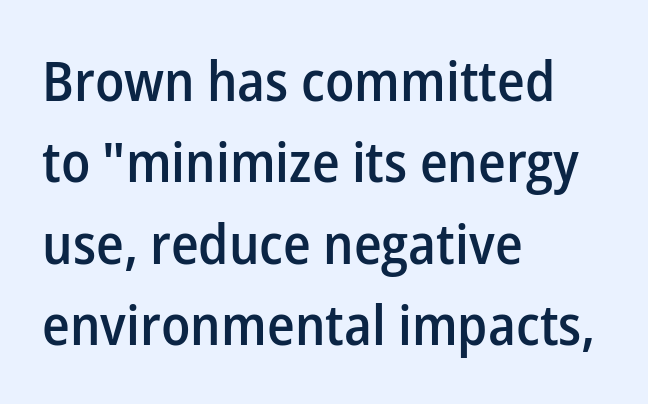
The image shows 55 px semibold sans-serif type, upright; set left-aligned, normal line spacing (1.48x), normal letter spacing, not underlined; low stroke contrast and a medium x-height.
